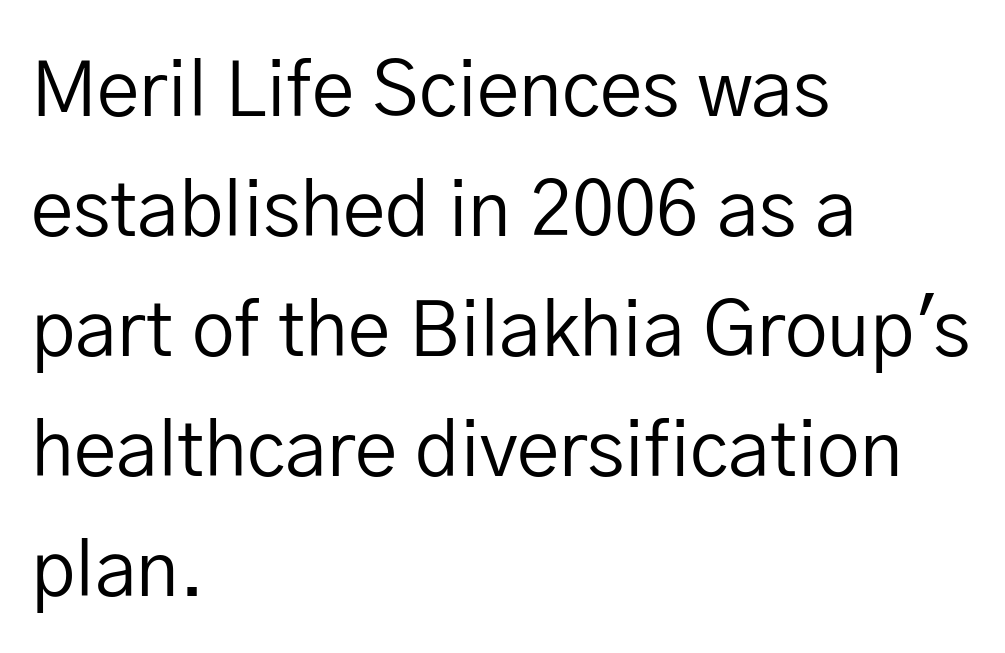
{"serif": "no", "italic": "no", "bold": "no", "weight": "regular", "width": "normal", "stroke_contrast": "low", "x_height": "medium", "monospaced": "no", "underline": "no", "align": "left", "line_spacing": "normal", "line_spacing_ratio": 1.58, "letter_spacing": "normal", "letter_spacing_em": 0.0, "glyph_px": 76}
